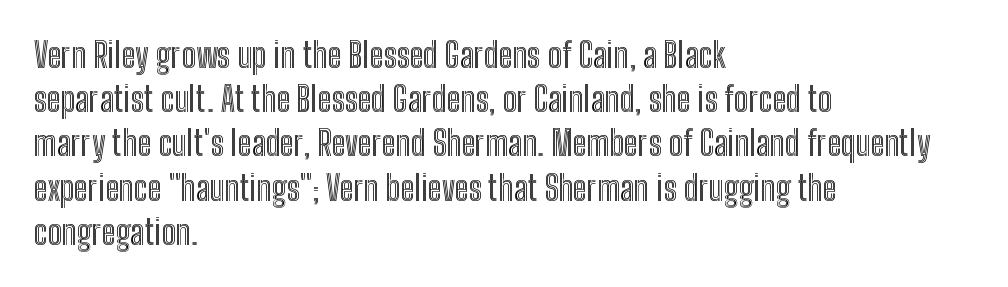
Q: Is the text italic (slanted)? A: No, it is upright.
Q: Is the text underlined? A: No.
Q: How is the paragraph aligned? A: Left-aligned.
Q: Is the spacing between letters normal or unusually wide? A: Normal.
Q: Is the spacing between lines tight, normal or loose? A: Normal.
Q: Width (condensed, normal, or wide)? A: Condensed.
Q: x-height? A: Medium.
Q: Monospaced? A: No.
